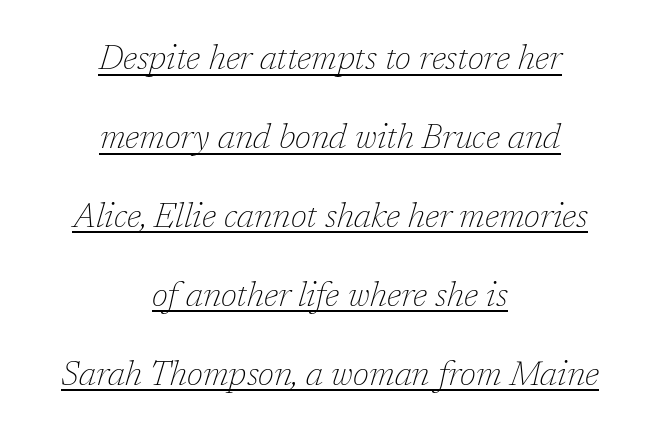
Q: Is the text bold? A: No.
Q: Is the text italic (slanted)? A: Yes, it leans right by about 17 degrees.
Q: Is the typeface a serif or a sans-serif typeface? A: Serif.
Q: Is the text underlined? A: Yes.
Q: How is the paragraph aligned? A: Centered.
Q: Is the spacing between letters normal or unusually wide? A: Normal.
Q: Is the spacing between lines tight, normal or loose? A: Loose.
Q: Width (condensed, normal, or wide)? A: Normal.
Q: Stroke contrast? A: Low.
Q: x-height? A: Medium.
Q: Monospaced? A: No.
